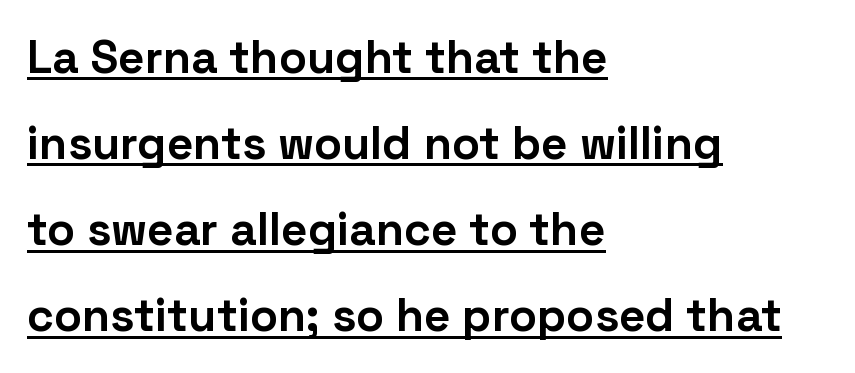
The image shows 46 px bold sans-serif type, upright; set left-aligned, line spacing 1.87x, normal letter spacing, underlined; low stroke contrast and a medium x-height.
